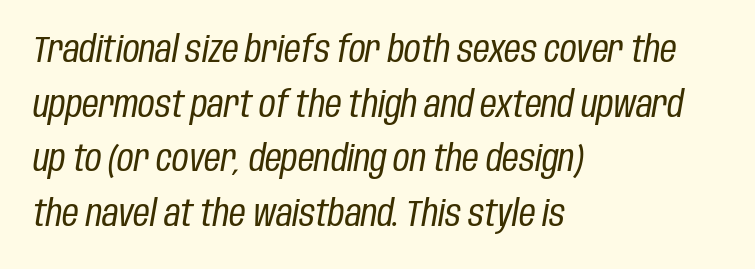
{"italic": "yes", "lean": "right", "slant_degrees": 10, "bold": "no", "weight": "regular", "width": "condensed", "stroke_contrast": "low", "x_height": "large", "monospaced": "no", "underline": "no", "align": "left", "line_spacing": "normal", "line_spacing_ratio": 1.52, "letter_spacing": "normal", "letter_spacing_em": 0.0, "glyph_px": 36}
